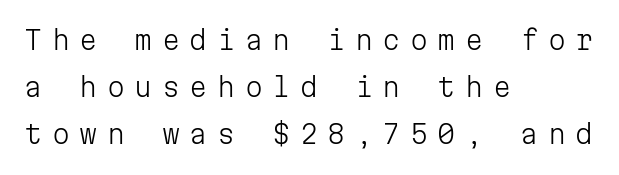
Q: Is the text bold? A: No.
Q: Is the text italic (slanted)? A: No, it is upright.
Q: Is the text underlined? A: No.
Q: How is the paragraph aligned? A: Left-aligned.
Q: Is the spacing between letters normal or unusually wide? A: Unusually wide.
